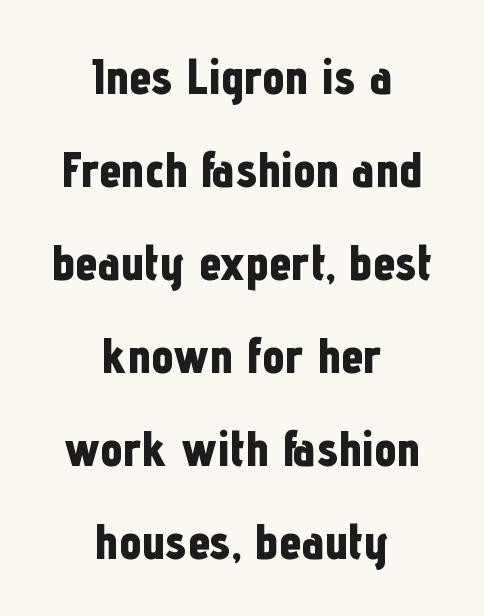
{"serif": "no", "italic": "no", "bold": "yes", "weight": "bold", "width": "condensed", "stroke_contrast": "low", "x_height": "medium", "monospaced": "no", "underline": "no", "align": "center", "line_spacing_ratio": 1.86, "letter_spacing": "normal", "letter_spacing_em": 0.0, "glyph_px": 50}
